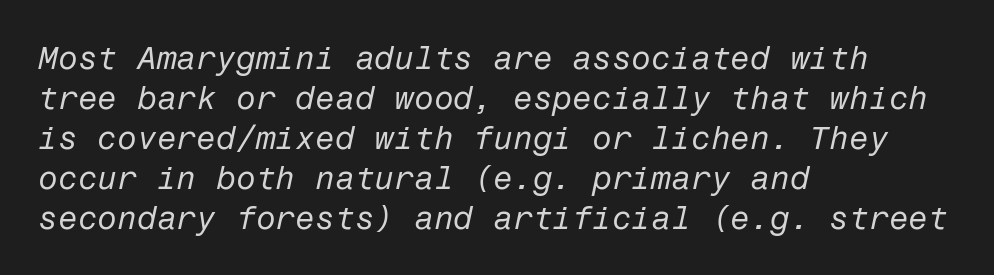
Q: Is the text bold? A: No.
Q: Is the text italic (slanted)? A: Yes, it leans right by about 12 degrees.
Q: Is the text underlined? A: No.
Q: How is the paragraph aligned? A: Left-aligned.
Q: Is the spacing between letters normal or unusually wide? A: Normal.
Q: Is the spacing between lines tight, normal or loose? A: Normal.
Q: Width (condensed, normal, or wide)? A: Normal.
Q: Stroke contrast? A: Low.
Q: x-height? A: Medium.
